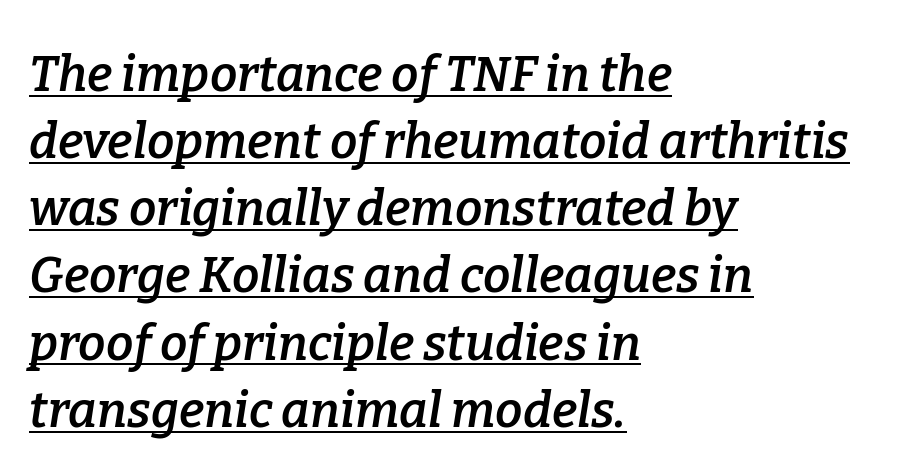
Q: Is the text bold? A: Semi-bold.
Q: Is the text italic (slanted)? A: Yes, it leans right by about 9 degrees.
Q: Is the typeface a serif or a sans-serif typeface? A: Serif.
Q: Is the text underlined? A: Yes.
Q: How is the paragraph aligned? A: Left-aligned.
Q: Is the spacing between letters normal or unusually wide? A: Normal.
Q: Is the spacing between lines tight, normal or loose? A: Normal.
Q: Width (condensed, normal, or wide)? A: Normal.
Q: Stroke contrast? A: Low.
Q: x-height? A: Medium.
Q: Monospaced? A: No.
